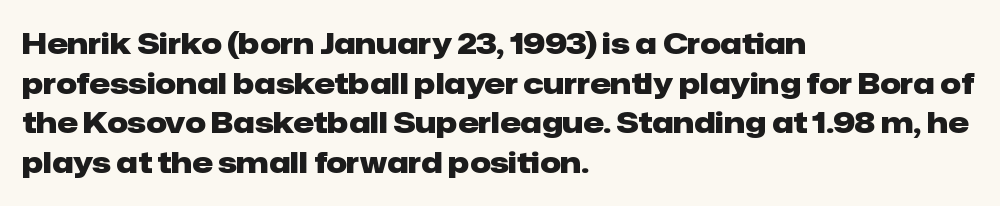
Quick note: not italic, upright. Between one letter and the next there's only the usual sliver of space. The zone under the glyphs is completely vacant. Students, this is bold: see how much ink each stroke carries. This sample has the flowing, uneven cadence of proportional lettering. Whoever set this chose a conventional vertical rhythm.
